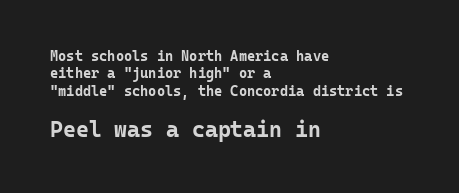
The image shows 22 px bold type, upright; set left-aligned, line spacing 1.24x, normal letter spacing, not underlined; the second (bottom) block is 1.57x larger.
